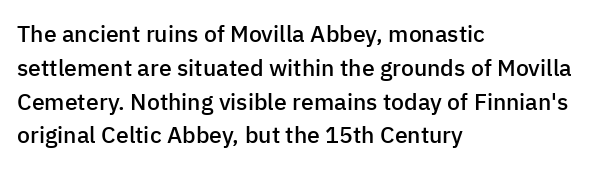
Q: Is the text bold? A: Semi-bold.
Q: Is the text italic (slanted)? A: No, it is upright.
Q: Is the text underlined? A: No.
Q: How is the paragraph aligned? A: Left-aligned.
Q: Is the spacing between letters normal or unusually wide? A: Normal.
Q: Is the spacing between lines tight, normal or loose? A: Normal.
